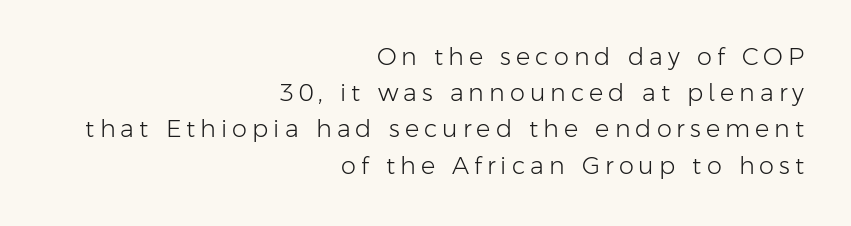
The image shows 24 px text type, upright; set right-aligned, normal line spacing (1.51x), unusually wide letter spacing (+0.21 em), not underlined.
